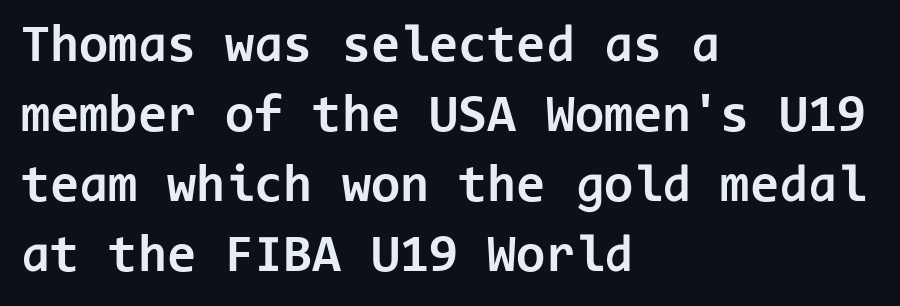
The image shows 53 px bold sans-serif type, upright, monospaced; set left-aligned, normal line spacing (1.32x), normal letter spacing, not underlined; low stroke contrast and a medium x-height.
